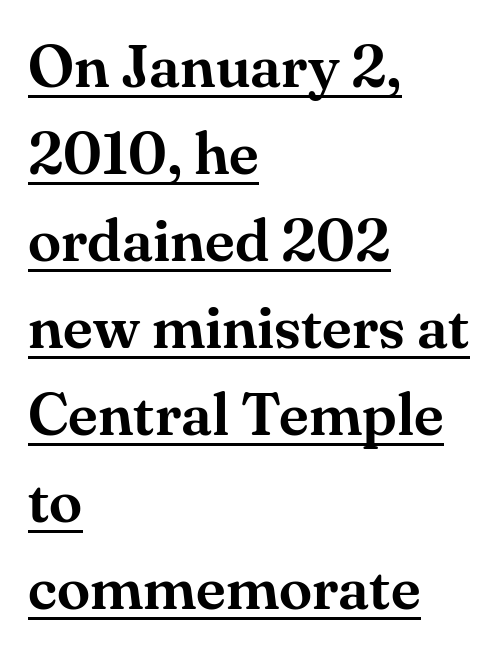
Successive baselines arrive at the customary interval. Varying glyph widths throughout — classic text-font behaviour. Compared with typical body copy, the letter spacing here is the same. The typesetter has applied underlining to the passage shown. Horizontally, the lines are justified to the leading edge only. Look at the bottom of the vertical strokes: they flare into serifs here.
